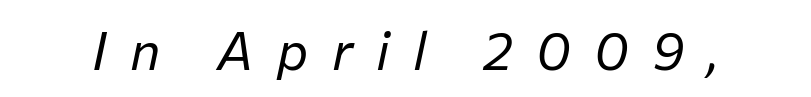
Q: Is the text bold? A: No.
Q: Is the text italic (slanted)? A: Yes, it leans right by about 12 degrees.
Q: Is the text underlined? A: No.
Q: Is the spacing between letters normal or unusually wide? A: Unusually wide.
Q: Width (condensed, normal, or wide)? A: Normal.
Q: Stroke contrast? A: Low.
Q: x-height? A: Medium.
Q: Monospaced? A: No.
